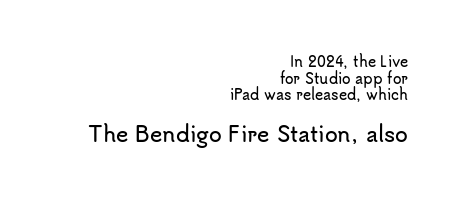
{"italic": "no", "underline": "no", "align": "right", "line_spacing_ratio": 1.19, "letter_spacing": "normal", "letter_spacing_em": 0.0, "larger_block": "second", "size_ratio": 1.5, "glyph_px": 21}
